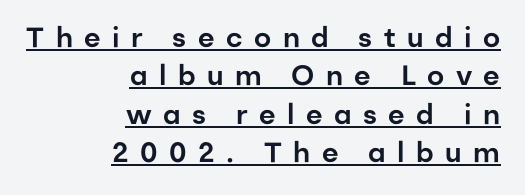
Q: Is the text italic (slanted)? A: No, it is upright.
Q: Is the typeface a serif or a sans-serif typeface? A: Sans-serif.
Q: Is the text underlined? A: Yes.
Q: How is the paragraph aligned? A: Right-aligned.
Q: Is the spacing between letters normal or unusually wide? A: Unusually wide.
Q: Is the spacing between lines tight, normal or loose? A: Normal.
Q: Width (condensed, normal, or wide)? A: Normal.
Q: Stroke contrast? A: Low.
Q: x-height? A: Medium.
Q: Monospaced? A: No.
